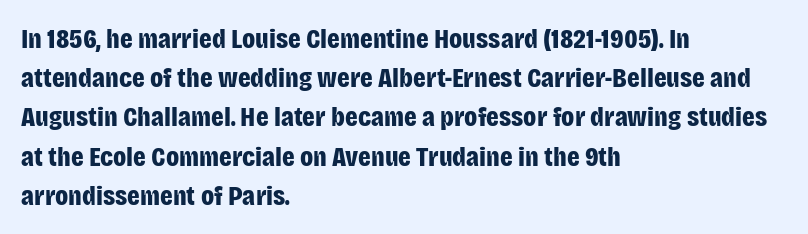
Just letters on the line, the space beneath them empty. Upright lettering throughout. Summary of weight: heavy, a full bold. Whoever set this chose a conventional vertical rhythm. These lines are composed in type without serifs.
